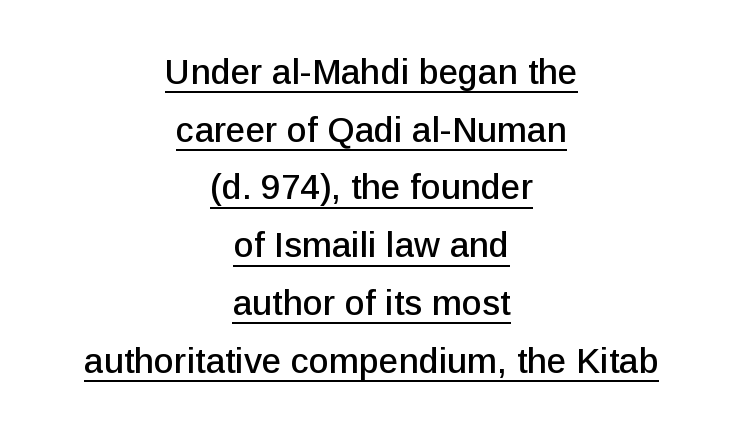
Q: Is the text italic (slanted)? A: No, it is upright.
Q: Is the typeface a serif or a sans-serif typeface? A: Sans-serif.
Q: Is the text underlined? A: Yes.
Q: How is the paragraph aligned? A: Centered.
Q: Is the spacing between letters normal or unusually wide? A: Normal.
Q: Is the spacing between lines tight, normal or loose? A: Normal.
Q: Width (condensed, normal, or wide)? A: Normal.
Q: Stroke contrast? A: Low.
Q: x-height? A: Medium.
Q: Monospaced? A: No.
